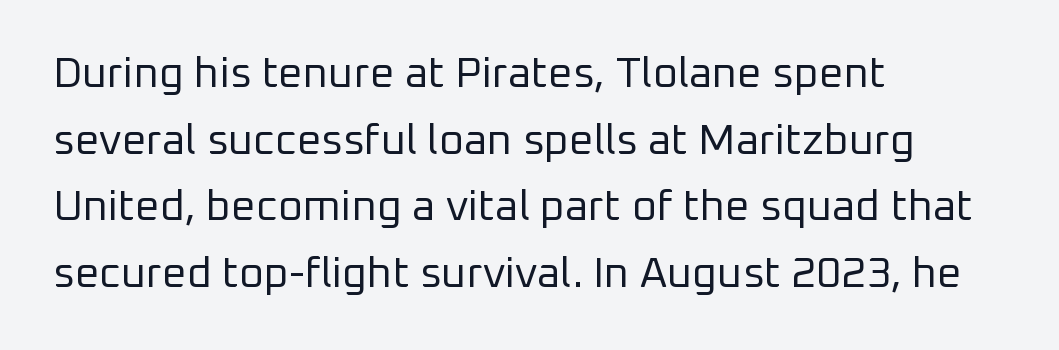
{"serif": "no", "italic": "no", "bold": "no", "weight": "regular", "width": "normal", "stroke_contrast": "low", "x_height": "medium", "monospaced": "no", "underline": "no", "align": "left", "line_spacing": "normal", "line_spacing_ratio": 1.55, "letter_spacing": "normal", "letter_spacing_em": 0.0, "glyph_px": 43}
